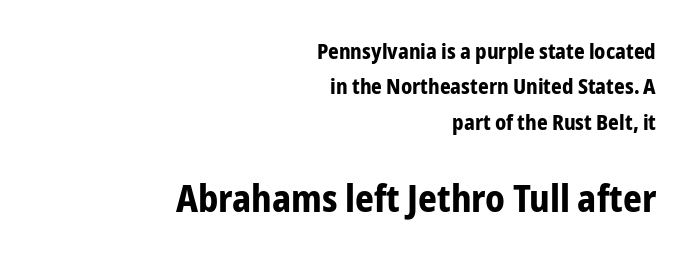
{"serif": "no", "italic": "no", "bold": "yes", "weight": "bold", "width": "condensed", "stroke_contrast": "low", "x_height": "medium", "monospaced": "no", "underline": "no", "align": "right", "line_spacing": "normal", "line_spacing_ratio": 1.69, "letter_spacing": "normal", "letter_spacing_em": 0.0, "larger_block": "second", "size_ratio": 1.76, "glyph_px": 37}
